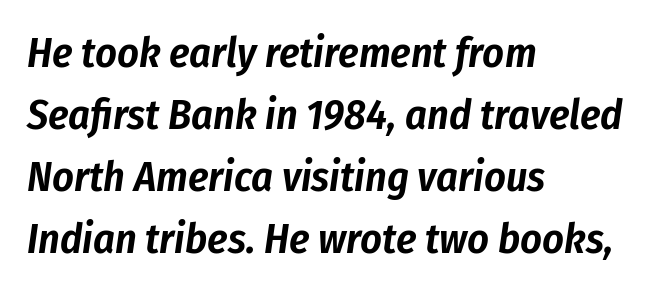
Q: Is the text italic (slanted)? A: Yes, it leans right by about 8 degrees.
Q: Is the text underlined? A: No.
Q: How is the paragraph aligned? A: Left-aligned.
Q: Is the spacing between letters normal or unusually wide? A: Normal.
Q: Is the spacing between lines tight, normal or loose? A: Normal.
Q: Width (condensed, normal, or wide)? A: Condensed.
Q: Stroke contrast? A: Low.
Q: x-height? A: Medium.
Q: Monospaced? A: No.
